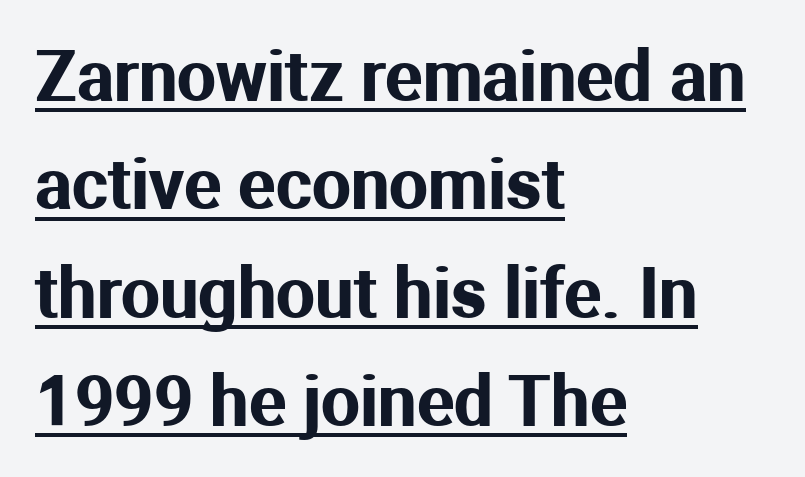
The image shows 69 px sans-serif type, upright; set left-aligned, normal line spacing (1.57x), normal letter spacing, underlined; medium stroke contrast and a medium x-height.
